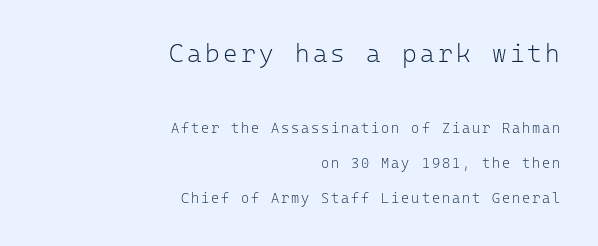
The image shows 25 px text type, upright; set right-aligned, loose line spacing (2.5x), not underlined; the first (top) block is 1.79x larger.
